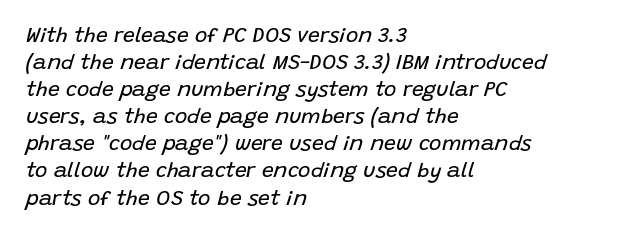
Rule under the text: the space is simply empty. On a weight scale, this lands at 450 or below. Characters are canted at an angle relative to the baseline's perpendicular. Successive baselines arrive at the customary interval. In CSS terms this would be text-align: left.
